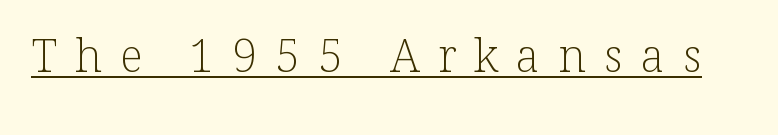
Q: Is the text bold? A: No.
Q: Is the text italic (slanted)? A: No, it is upright.
Q: Is the typeface a serif or a sans-serif typeface? A: Serif.
Q: Is the text underlined? A: Yes.
Q: Is the spacing between letters normal or unusually wide? A: Unusually wide.
Q: Width (condensed, normal, or wide)? A: Normal.
Q: Stroke contrast? A: Low.
Q: x-height? A: Medium.
Q: Monospaced? A: No.
